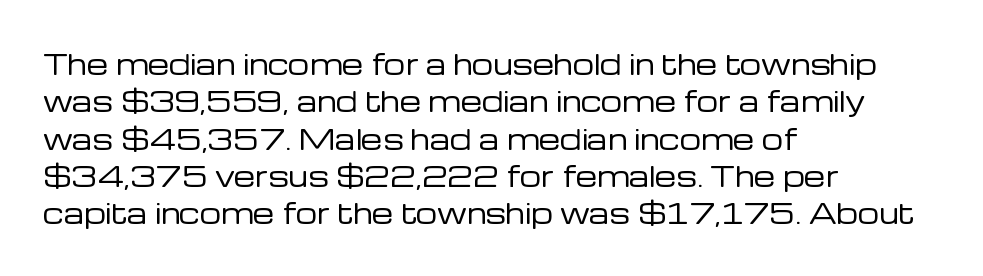
The image shows 27 px text type, upright; set left-aligned, normal line spacing (1.38x), normal letter spacing, not underlined.
